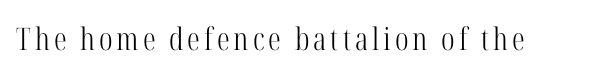
Weight: in the light-to-regular range. Every stem runs plumb, perpendicular to the baseline. Are there feet on the stems? There are — it's a serif. Looks like regular typesetting: each glyph gets only the width it needs. Each row of text sits above clean, open space.
